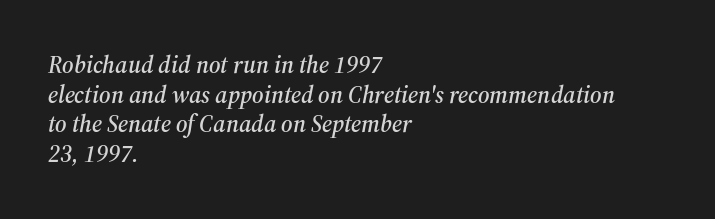
The image shows 24 px text type, italic (leaning right); set left-aligned, line spacing 1.23x, normal letter spacing, not underlined.
